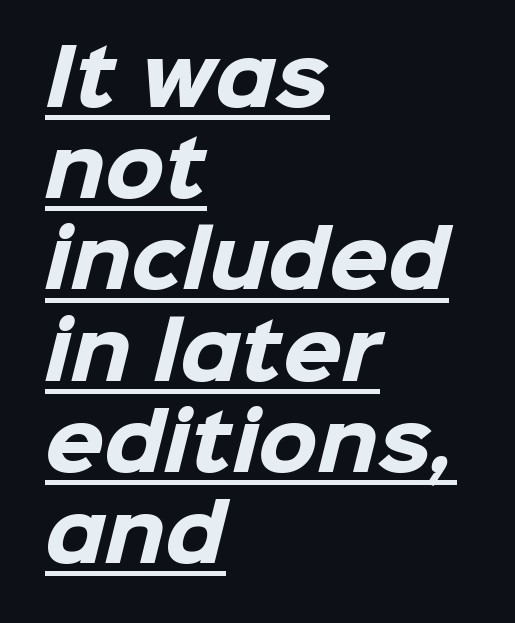
Typesetter's note: full bold, strokes at maximum text heaviness. This rendering employs a face without finishing strokes, i.e., a sans-serif. Nothing unusual about the tracking: characters are spaced as the font intends. Here the designer chose a conventional face with non-uniform glyph widths. This rendering uses left alignment, leaving the right contour irregular.
